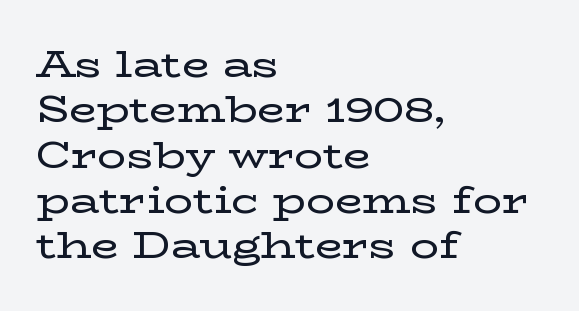
Q: Is the text italic (slanted)? A: No, it is upright.
Q: Is the typeface a serif or a sans-serif typeface? A: Serif.
Q: Is the text underlined? A: No.
Q: How is the paragraph aligned? A: Left-aligned.
Q: Is the spacing between letters normal or unusually wide? A: Normal.
Q: Is the spacing between lines tight, normal or loose? A: Normal.
Q: Width (condensed, normal, or wide)? A: Wide.
Q: Stroke contrast? A: Low.
Q: x-height? A: Medium.
Q: Monospaced? A: No.
